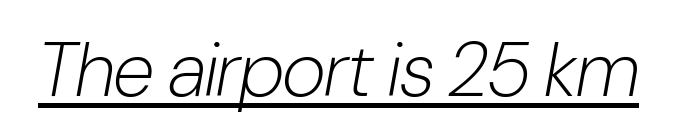
Q: Is the text bold? A: No.
Q: Is the text italic (slanted)? A: Yes, it leans right by about 10 degrees.
Q: Is the text underlined? A: Yes.
Q: Is the spacing between letters normal or unusually wide? A: Normal.
Q: Width (condensed, normal, or wide)? A: Condensed.
Q: Stroke contrast? A: Low.
Q: x-height? A: Medium.
Q: Monospaced? A: No.
